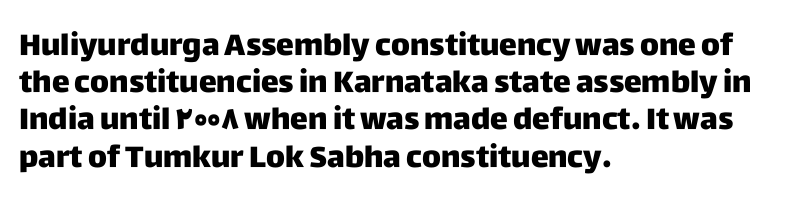
{"serif": "no", "italic": "no", "width": "normal", "stroke_contrast": "low", "x_height": "large", "monospaced": "no", "underline": "no", "align": "left", "line_spacing_ratio": 1.24, "letter_spacing": "normal", "letter_spacing_em": 0.0, "glyph_px": 30}
